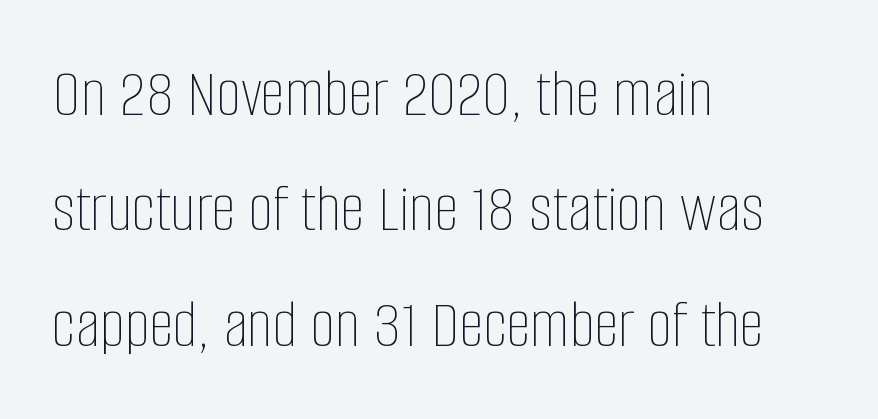
{"italic": "no", "bold": "no", "weight": "thin", "width": "condensed", "stroke_contrast": "low", "x_height": "large", "monospaced": "no", "underline": "no", "align": "left", "line_spacing": "normal", "line_spacing_ratio": 1.65, "letter_spacing": "normal", "letter_spacing_em": 0.0, "glyph_px": 70}
